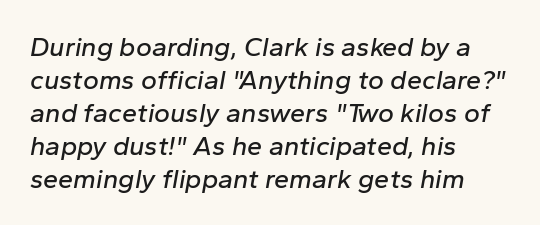
{"italic": "yes", "lean": "right", "slant_degrees": 10, "underline": "no", "align": "left", "line_spacing_ratio": 1.22, "letter_spacing": "normal", "letter_spacing_em": 0.0, "glyph_px": 27}
